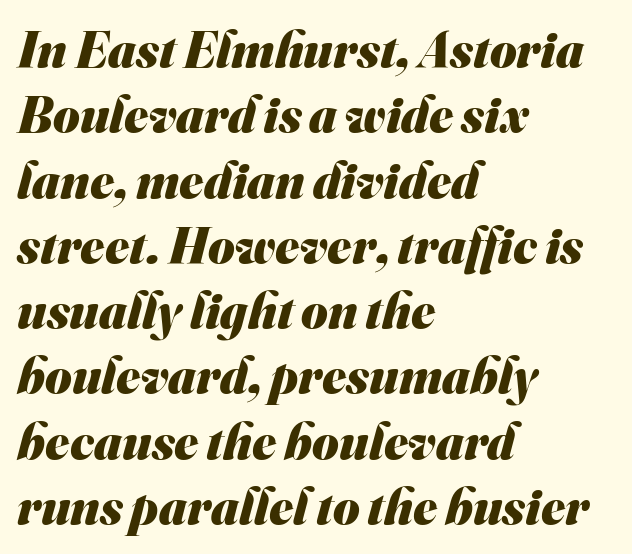
You could call the tracking neutral — neither tight nor loose. Each letter's strokes conclude bluntly, with no projecting serifs. Typographic density is high because the face is bold. Evenly set lines give the paragraph a standard silhouette.
